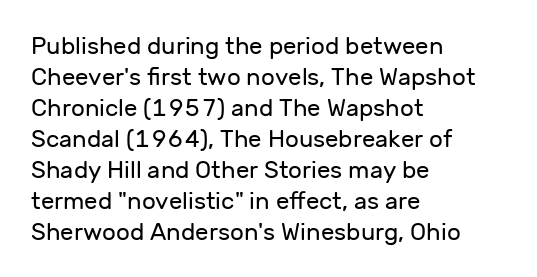
Q: Is the text bold? A: No.
Q: Is the text italic (slanted)? A: No, it is upright.
Q: Is the text underlined? A: No.
Q: How is the paragraph aligned? A: Left-aligned.
Q: Is the spacing between letters normal or unusually wide? A: Normal.
Q: Is the spacing between lines tight, normal or loose? A: Normal.
